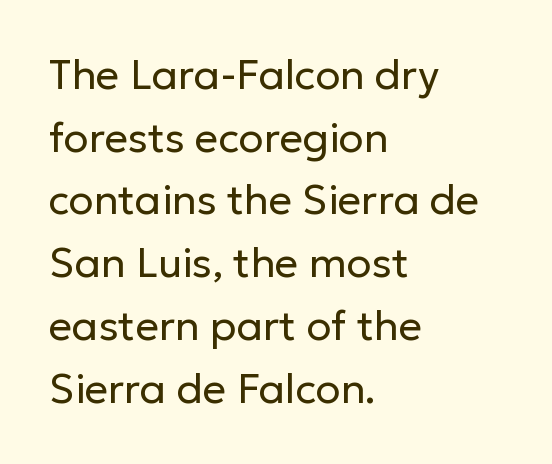
{"serif": "no", "italic": "no", "bold": "no", "weight": "regular", "width": "normal", "stroke_contrast": "low", "x_height": "medium", "monospaced": "no", "underline": "no", "align": "left", "line_spacing": "normal", "line_spacing_ratio": 1.53, "letter_spacing": "normal", "letter_spacing_em": 0.0, "glyph_px": 41}
